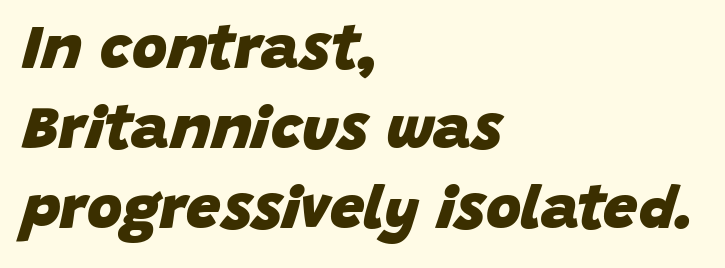
Q: Is the text bold? A: Yes.
Q: Is the text italic (slanted)? A: Yes, it leans right by about 15 degrees.
Q: Is the text underlined? A: No.
Q: How is the paragraph aligned? A: Left-aligned.
Q: Is the spacing between letters normal or unusually wide? A: Normal.
Q: Is the spacing between lines tight, normal or loose? A: Normal.
Q: Width (condensed, normal, or wide)? A: Normal.
Q: Stroke contrast? A: Low.
Q: x-height? A: Large.
Q: Monospaced? A: No.
